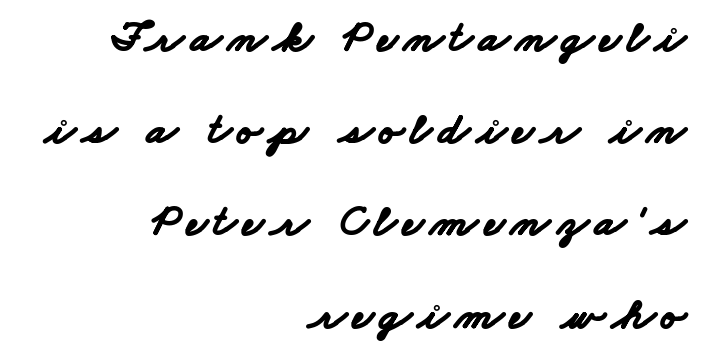
Q: Is the text bold? A: Yes.
Q: Is the typeface a serif or a sans-serif typeface? A: Sans-serif.
Q: Is the text underlined? A: No.
Q: How is the paragraph aligned? A: Right-aligned.
Q: Is the spacing between lines tight, normal or loose? A: Loose.
Q: Width (condensed, normal, or wide)? A: Wide.
Q: Stroke contrast? A: Low.
Q: x-height? A: Small.
Q: Monospaced? A: No.
